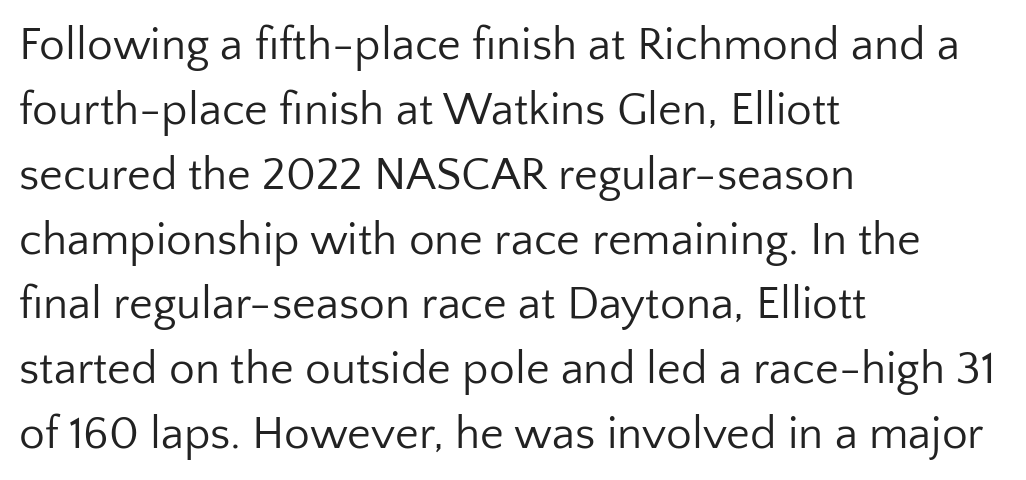
Leading: standard. Nothing sits at the stroke ends, so this counts as sans-serif. Quick note: not italic, upright. A clean baseline with only descenders dipping below it.
